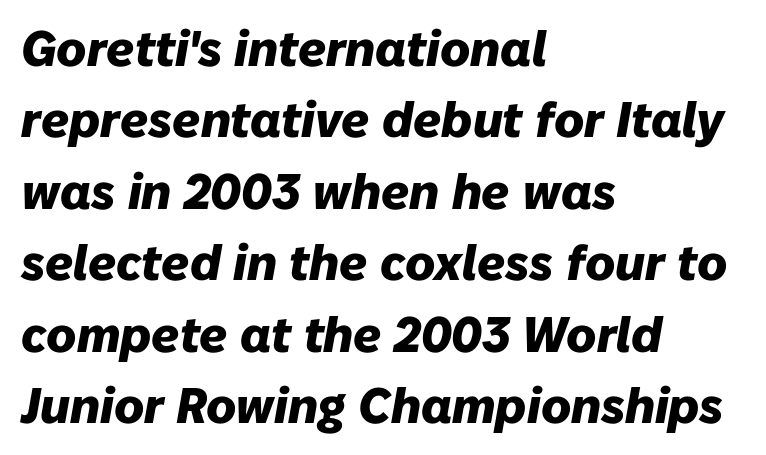
The image shows 50 px heavy type, italic (leaning right); set left-aligned, normal line spacing (1.43x), normal letter spacing, not underlined; low stroke contrast and a medium x-height.
